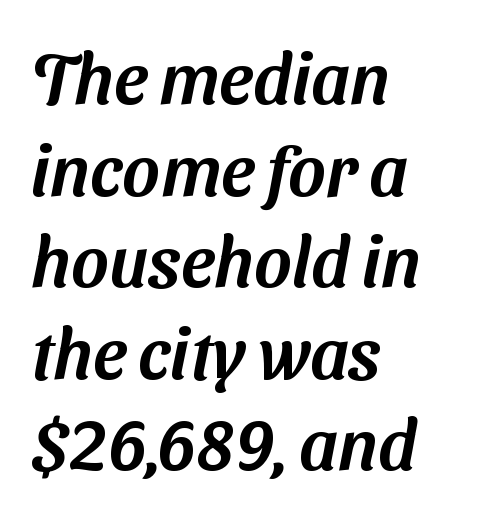
Q: Is the typeface a serif or a sans-serif typeface? A: Sans-serif.
Q: Is the text underlined? A: No.
Q: How is the paragraph aligned? A: Left-aligned.
Q: Is the spacing between letters normal or unusually wide? A: Normal.
Q: Is the spacing between lines tight, normal or loose? A: Normal.
Q: Width (condensed, normal, or wide)? A: Normal.
Q: Stroke contrast? A: Medium.
Q: x-height? A: Medium.
Q: Monospaced? A: No.
